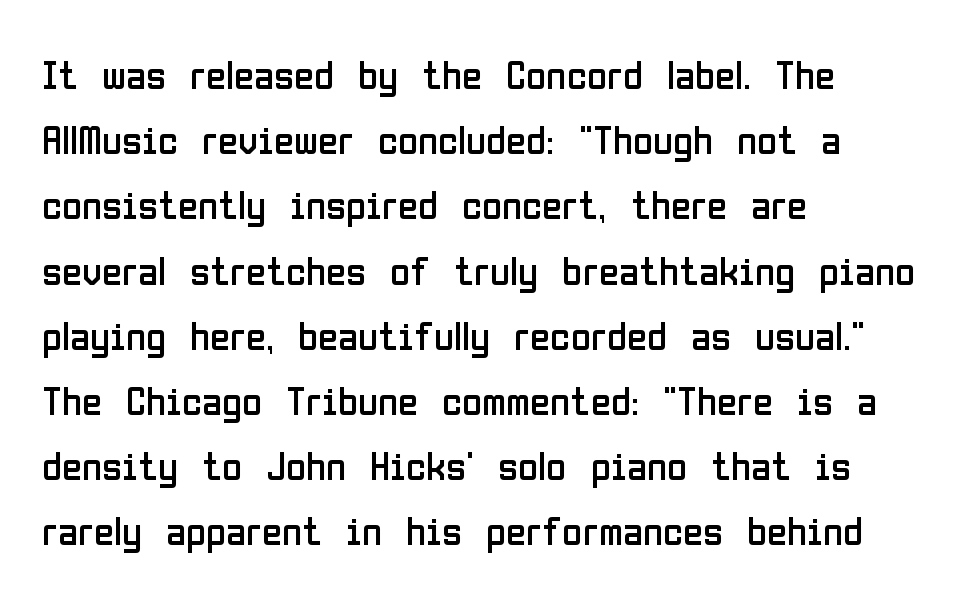
Q: Is the text bold? A: No.
Q: Is the text italic (slanted)? A: No, it is upright.
Q: Is the typeface a serif or a sans-serif typeface? A: Sans-serif.
Q: Is the text underlined? A: No.
Q: How is the paragraph aligned? A: Left-aligned.
Q: Is the spacing between letters normal or unusually wide? A: Normal.
Q: Is the spacing between lines tight, normal or loose? A: Normal.
Q: Width (condensed, normal, or wide)? A: Condensed.
Q: Stroke contrast? A: Low.
Q: x-height? A: Medium.
Q: Monospaced? A: No.
